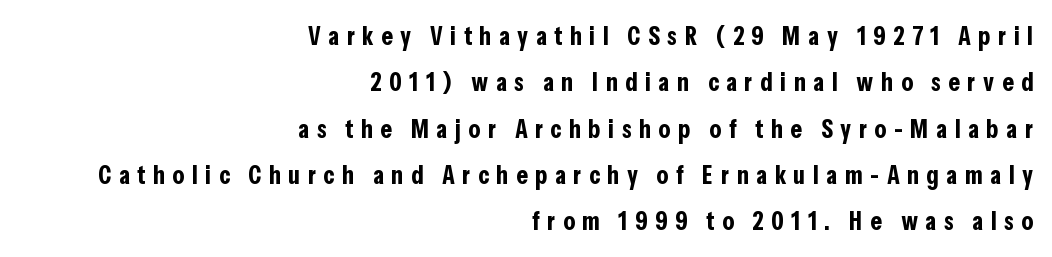
{"italic": "no", "bold": "yes", "underline": "no", "align": "right", "line_spacing_ratio": 1.78, "letter_spacing": "wide", "letter_spacing_em": 0.29, "glyph_px": 26}
